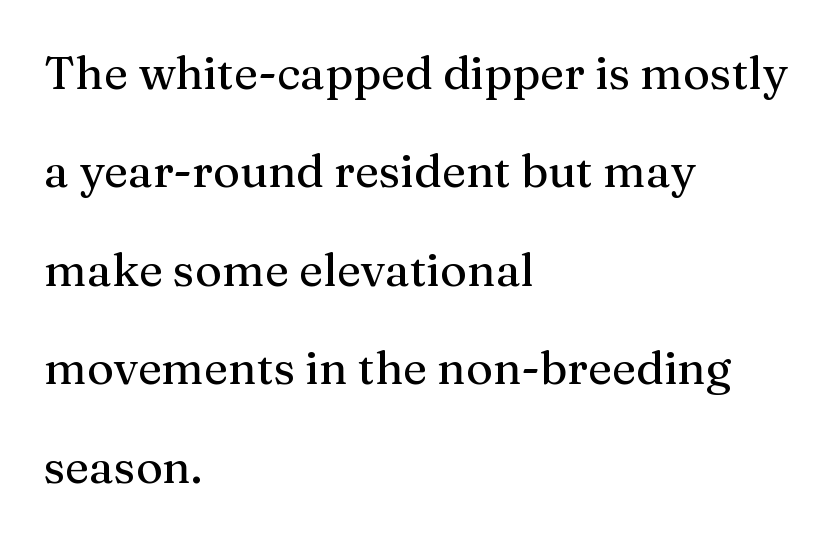
The image shows 46 px serif type, upright; set left-aligned, loose line spacing (2.14x), normal letter spacing, not underlined; medium stroke contrast and a medium x-height.
